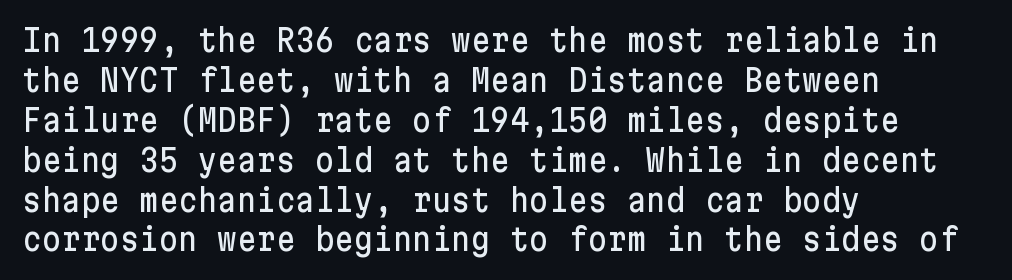
{"serif": "no", "italic": "no", "width": "normal", "stroke_contrast": "low", "x_height": "medium", "underline": "no", "align": "left", "line_spacing": "normal", "line_spacing_ratio": 1.33, "letter_spacing": "normal", "letter_spacing_em": 0.0, "glyph_px": 30}
